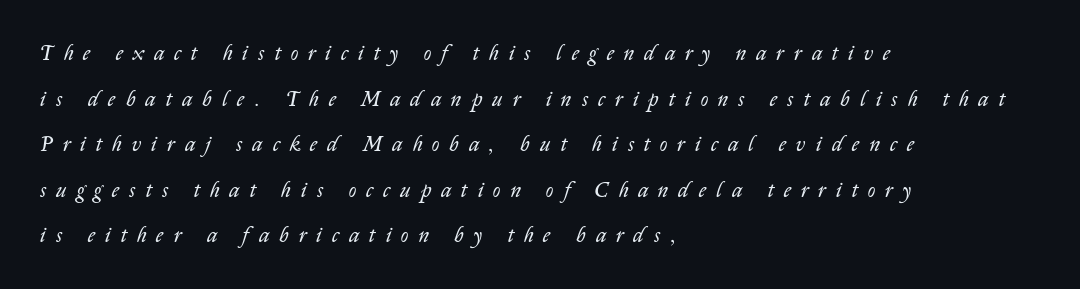
Q: Is the text bold? A: No.
Q: Is the text italic (slanted)? A: Yes, it leans right by about 14 degrees.
Q: Is the text underlined? A: No.
Q: How is the paragraph aligned? A: Left-aligned.
Q: Is the spacing between letters normal or unusually wide? A: Unusually wide.
Q: Is the spacing between lines tight, normal or loose? A: Loose.
